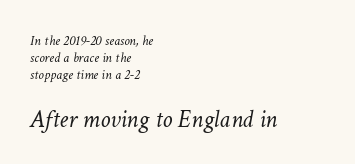
The emphasis by scale lands on block number two, below. This rendering leaves character spacing at its baseline value. Check the space under the baseline: it is left empty. Nothing heavy about these letters — not bold at all. Line beginnings align vertically; line endings do not. The text carries the slant typical of an italic or oblique font.
